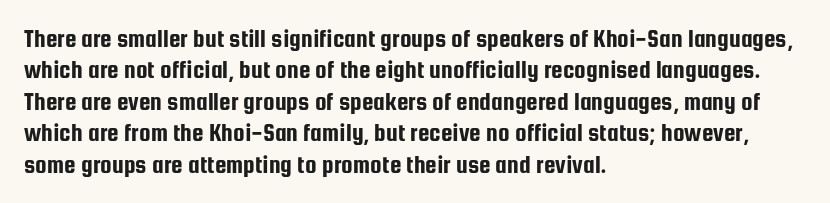
Tracking value appears to be zero — textbook default spacing. Rendered with straight, roman letterforms. Short and long lines alike share a common starting point at left. A bare baseline throughout the passage.
